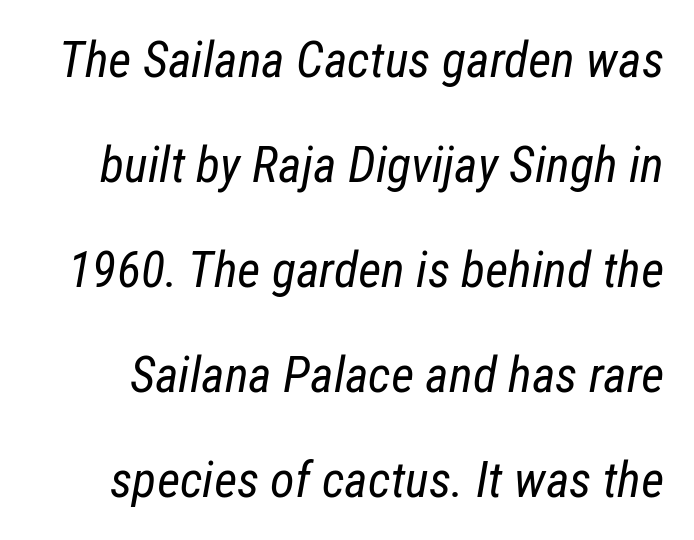
A typesetter would mark this as italic. Vertically, the passage feels expansive, rows floating well apart. The letters look calm and open, with moderate or lighter stems. The string is rendered with underlining switched off.
